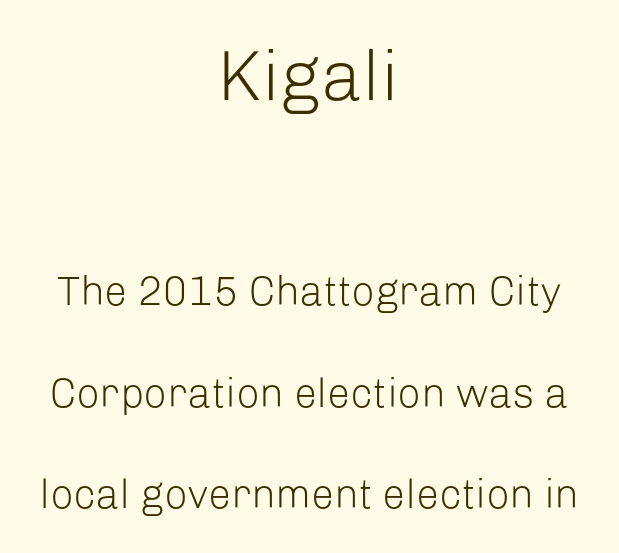
The face used here is proportionally spaced, like ordinary book or web type. No italicization has been applied; the sample stays upright. Does extra space separate the letters? No, they use regular spacing. The strokes carry an ordinary text weight at most.
